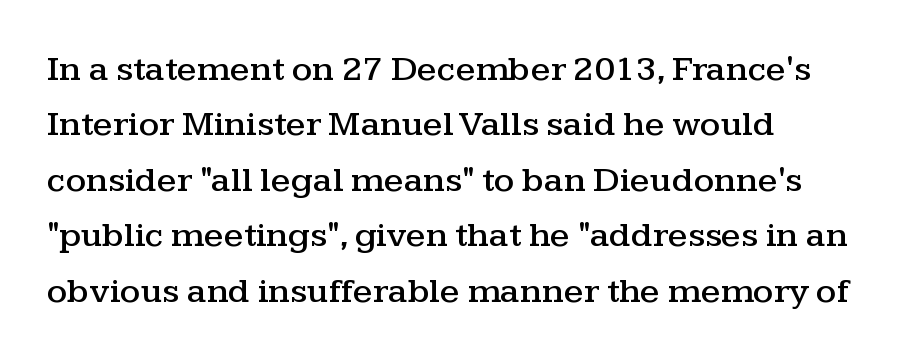
What kind of face is this? One with serifs. This is roman type, the default non-slanted kind. Each new line begins a customary step beneath the previous one. Is the letter spacing exaggerated? No — it looks like the ordinary default.
